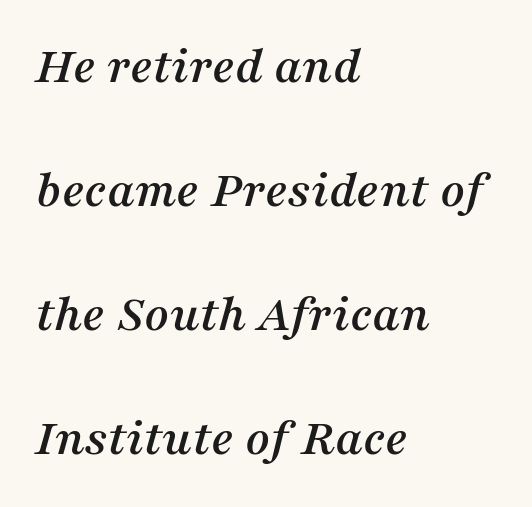
The words here are not underlined. Little horizontal feet cap the strokes, marking this as serif type. Rendered with sloped, italic letterforms. No extra tracking has been applied to these lines.
